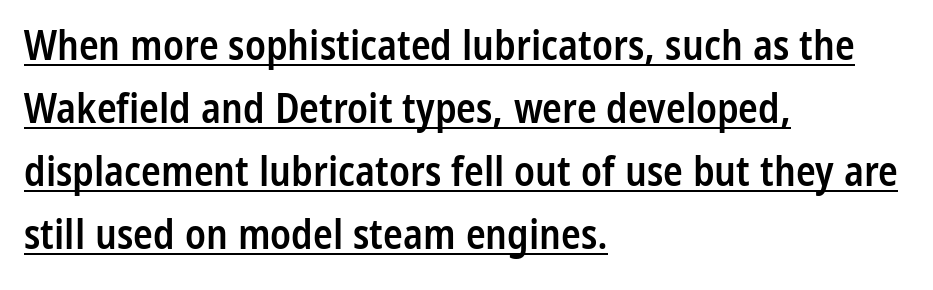
Q: Is the text bold? A: Semi-bold.
Q: Is the text italic (slanted)? A: No, it is upright.
Q: Is the typeface a serif or a sans-serif typeface? A: Sans-serif.
Q: Is the text underlined? A: Yes.
Q: How is the paragraph aligned? A: Left-aligned.
Q: Is the spacing between letters normal or unusually wide? A: Normal.
Q: Is the spacing between lines tight, normal or loose? A: Normal.
Q: Width (condensed, normal, or wide)? A: Condensed.
Q: Stroke contrast? A: Low.
Q: x-height? A: Medium.
Q: Monospaced? A: No.
